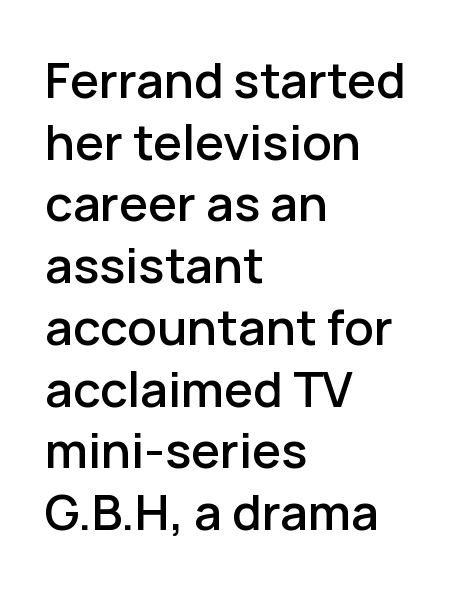
{"serif": "no", "italic": "no", "width": "normal", "stroke_contrast": "low", "x_height": "medium", "monospaced": "no", "underline": "no", "align": "left", "line_spacing": "normal", "line_spacing_ratio": 1.26, "letter_spacing": "normal", "letter_spacing_em": 0.0, "glyph_px": 49}
